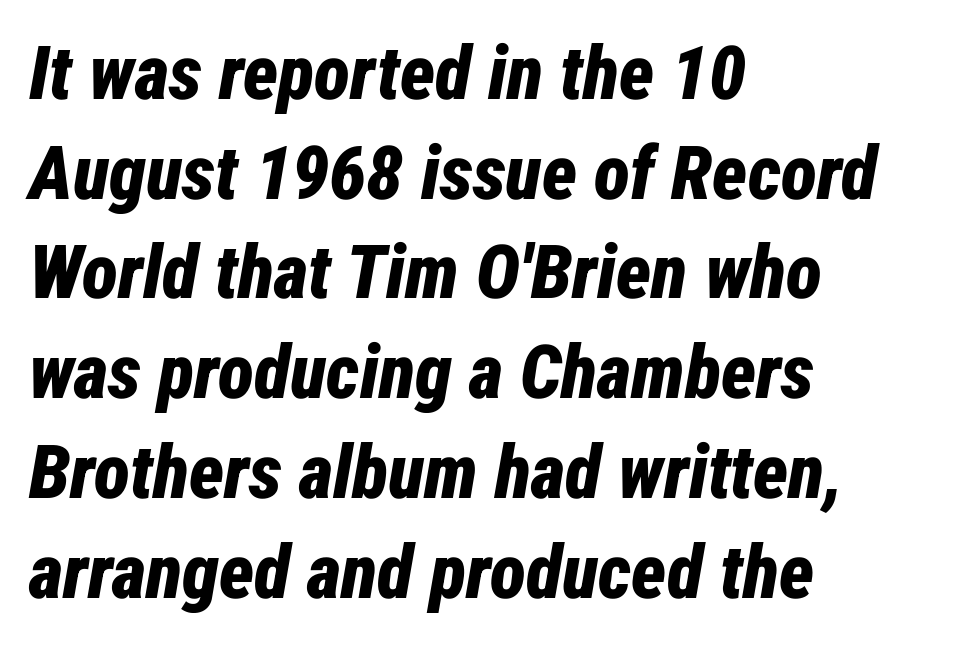
The image shows 75 px bold, condensed type, italic (leaning right); set left-aligned, normal line spacing (1.33x), normal letter spacing, not underlined; low stroke contrast and a medium x-height.
